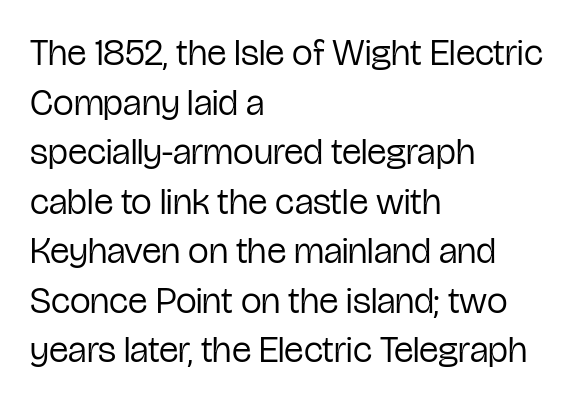
Notice how descenders clear the ascenders below comfortably — that's standard leading. Caption: multi-line text, flush left, ragged right. Tracking value appears to be zero — textbook default spacing. The string is rendered with underlining switched off.
